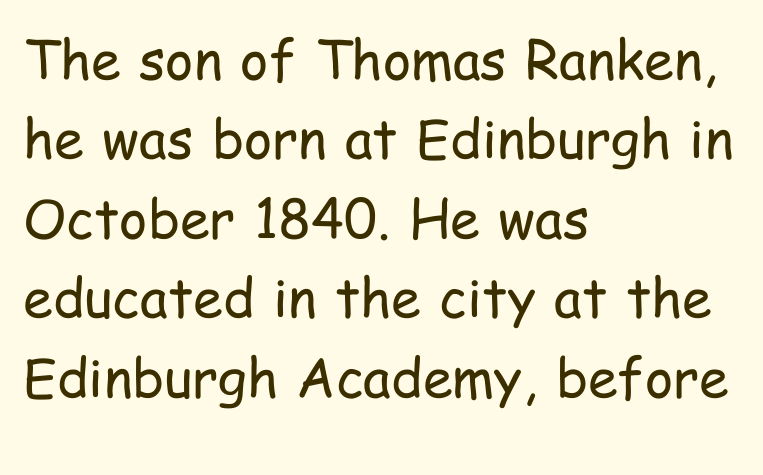
{"serif": "no", "italic": "no", "bold": "no", "weight": "regular", "width": "condensed", "stroke_contrast": "low", "x_height": "medium", "monospaced": "no", "underline": "no", "align": "left", "line_spacing": "normal", "line_spacing_ratio": 1.47, "letter_spacing": "normal", "letter_spacing_em": 0.0, "glyph_px": 54}
